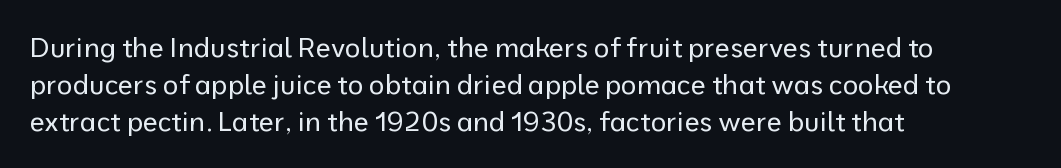
Q: Is the text bold? A: No.
Q: Is the text italic (slanted)? A: No, it is upright.
Q: Is the text underlined? A: No.
Q: How is the paragraph aligned? A: Left-aligned.
Q: Is the spacing between letters normal or unusually wide? A: Normal.
Q: Is the spacing between lines tight, normal or loose? A: Normal.
